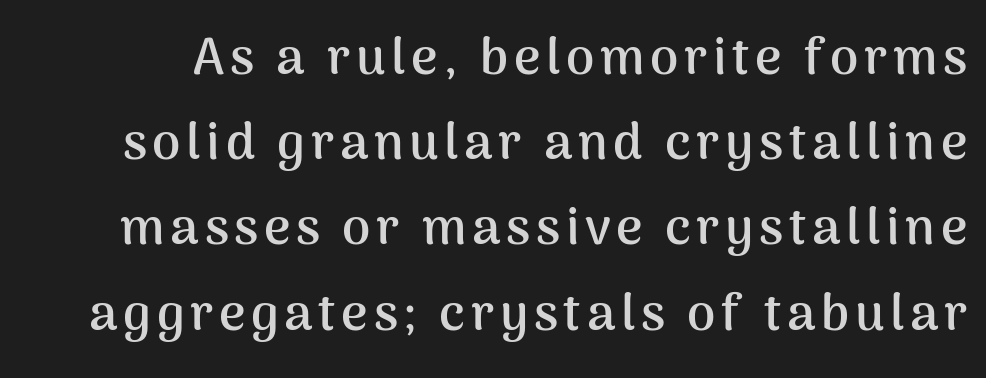
Q: Is the text bold? A: Yes.
Q: Is the text italic (slanted)? A: No, it is upright.
Q: Is the typeface a serif or a sans-serif typeface? A: Sans-serif.
Q: Is the text underlined? A: No.
Q: Is the spacing between lines tight, normal or loose? A: Normal.
Q: Width (condensed, normal, or wide)? A: Normal.
Q: Stroke contrast? A: Medium.
Q: x-height? A: Medium.
Q: Monospaced? A: No.
